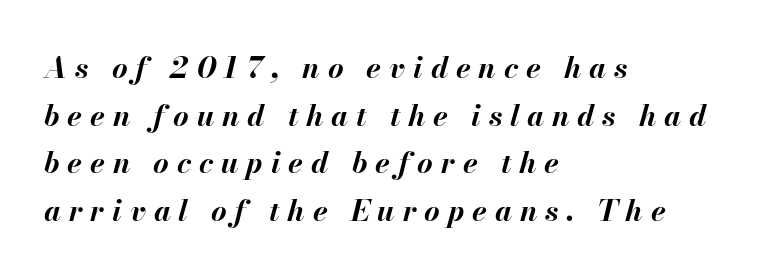
{"italic": "yes", "lean": "right", "slant_degrees": 13, "bold": "yes", "weight": "bold", "width": "normal", "stroke_contrast": "medium", "x_height": "small", "monospaced": "no", "underline": "no", "align": "left", "line_spacing": "normal", "line_spacing_ratio": 1.59, "letter_spacing": "wide", "letter_spacing_em": 0.26, "glyph_px": 30}
